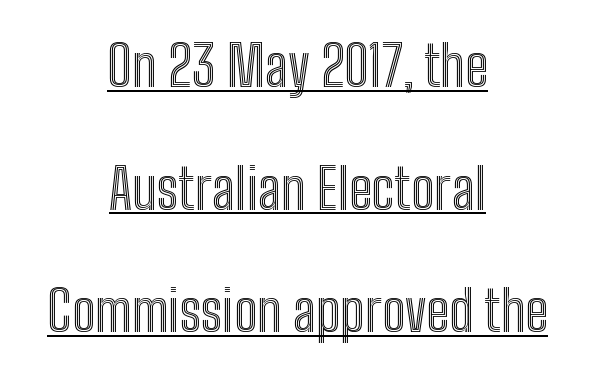
The image shows 55 px condensed type, upright; set centered, loose line spacing (2.23x), normal letter spacing, underlined; a medium x-height.
